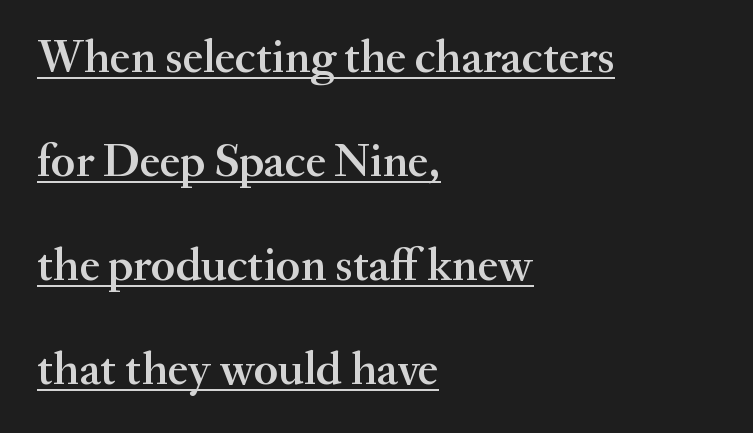
Designer's note — italics off, roman on. A typesetter would call this leading open, well beyond the default. You could call the tracking neutral — neither tight nor loose. The rendered words wear a rule along their underside.
